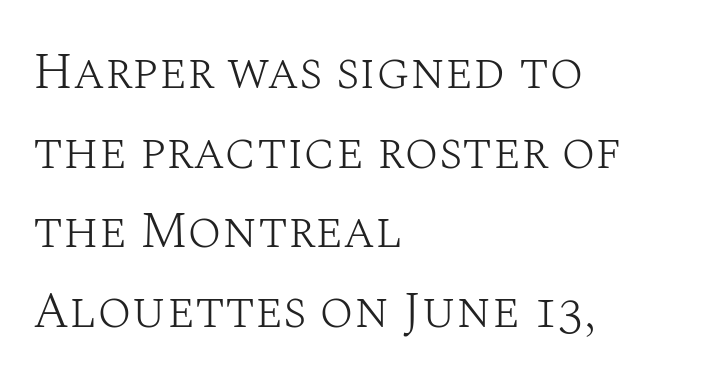
{"serif": "yes", "italic": "no", "bold": "no", "weight": "light", "width": "normal", "stroke_contrast": "medium", "x_height": "large", "monospaced": "no", "underline": "no", "align": "left", "line_spacing": "normal", "line_spacing_ratio": 1.56, "letter_spacing": "normal", "letter_spacing_em": 0.0, "glyph_px": 51}
